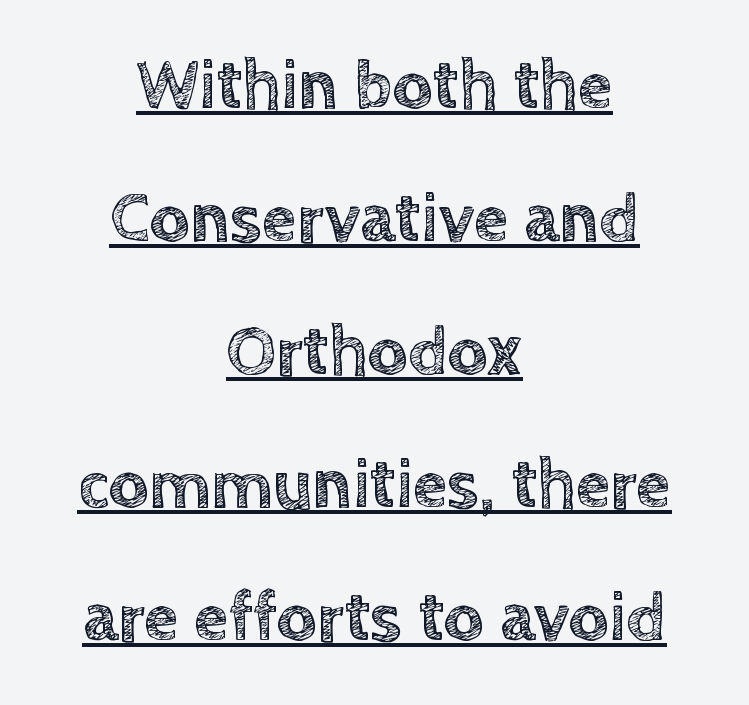
The image shows 70 px text type, upright; set centered, loose line spacing (1.9x), normal letter spacing, underlined; a large x-height.
